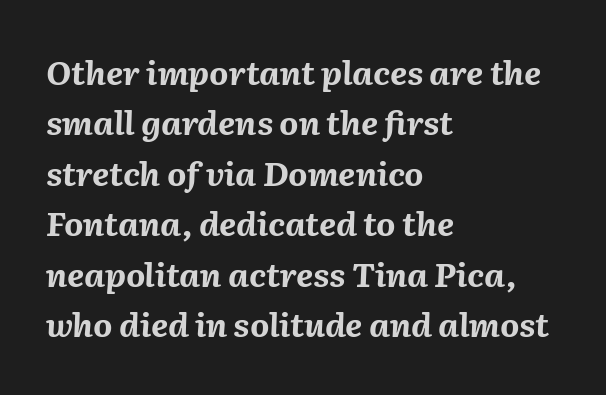
In terms of leading, this rendering sits right in the middle. The axis of the letterforms is tilted away from vertical. The strokes are fattened all the way to bold. A clean baseline with only descenders dipping below it. The paragraph has a hard left edge and a soft right edge.
